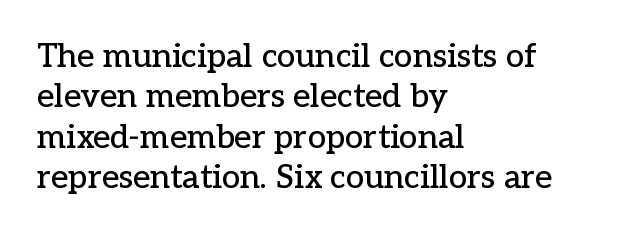
{"serif": "yes", "italic": "no", "width": "normal", "stroke_contrast": "low", "x_height": "medium", "monospaced": "no", "underline": "no", "align": "left", "line_spacing_ratio": 1.22, "letter_spacing": "normal", "letter_spacing_em": 0.0, "glyph_px": 33}
